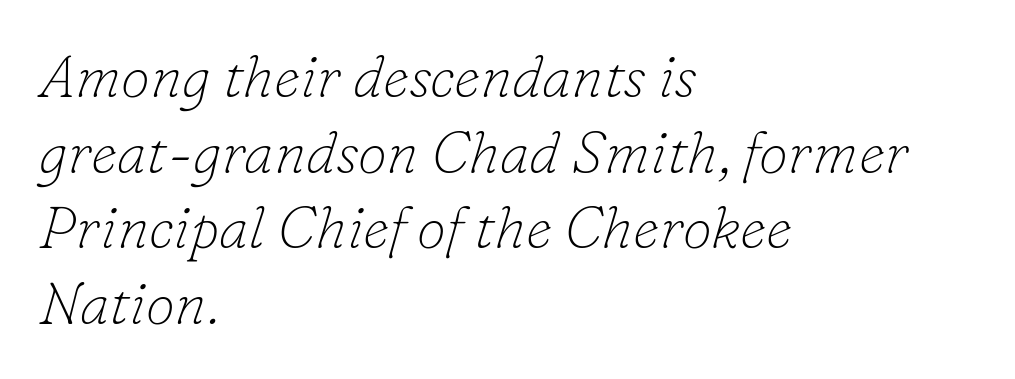
The glyphs are unaccompanied by any horizontal stroke below them. Serif or sans? Serif — the stroke terminals have little feet. Would a proofreader flag this as italicized? Yes. Caption: multi-line text, flush left, ragged right. A light-to-regular cut is what we see here. Is this a fixed-width face? No — the glyphs have proportional, varying widths.
